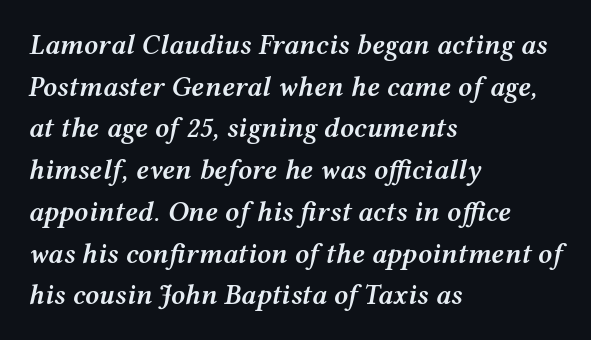
Q: Is the text bold? A: Semi-bold.
Q: Is the text italic (slanted)? A: Yes, it leans right by about 12 degrees.
Q: Is the text underlined? A: No.
Q: How is the paragraph aligned? A: Left-aligned.
Q: Is the spacing between letters normal or unusually wide? A: Normal.
Q: Is the spacing between lines tight, normal or loose? A: Normal.
Q: Width (condensed, normal, or wide)? A: Wide.
Q: Stroke contrast? A: Medium.
Q: x-height? A: Medium.
Q: Monospaced? A: No.
